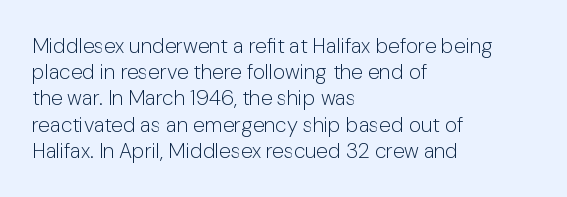
The image shows 21 px text type, upright; set left-aligned, normal line spacing (1.25x), normal letter spacing, not underlined.
